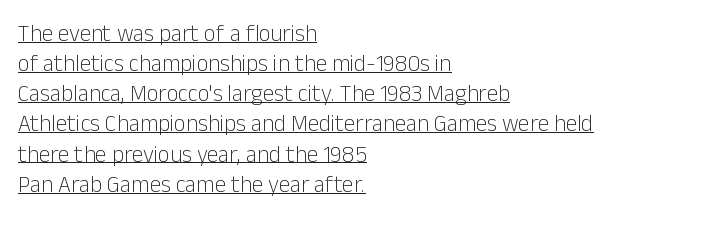
The image shows 23 px text type, upright; set left-aligned, normal line spacing (1.31x), normal letter spacing, underlined.
